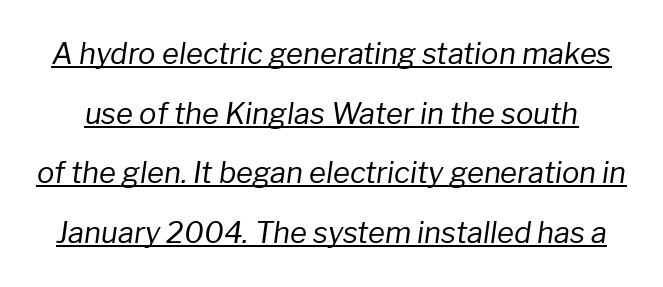
{"italic": "yes", "lean": "right", "slant_degrees": 8, "bold": "no", "weight": "regular", "width": "normal", "stroke_contrast": "low", "x_height": "medium", "monospaced": "no", "underline": "yes", "line_spacing": "loose", "line_spacing_ratio": 2.06, "letter_spacing": "normal", "letter_spacing_em": 0.0, "glyph_px": 29}
